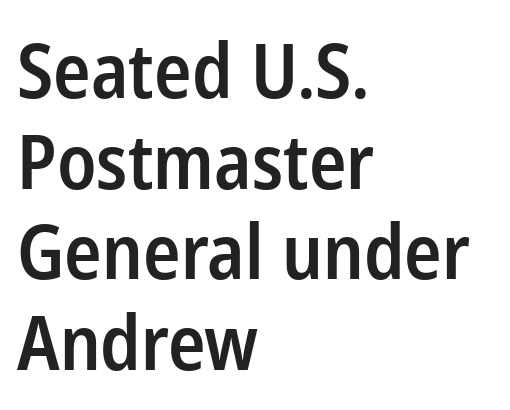
Q: Is the text bold? A: Semi-bold.
Q: Is the text italic (slanted)? A: No, it is upright.
Q: Is the typeface a serif or a sans-serif typeface? A: Sans-serif.
Q: Is the text underlined? A: No.
Q: How is the paragraph aligned? A: Left-aligned.
Q: Is the spacing between letters normal or unusually wide? A: Normal.
Q: Width (condensed, normal, or wide)? A: Condensed.
Q: Stroke contrast? A: Low.
Q: x-height? A: Medium.
Q: Monospaced? A: No.
